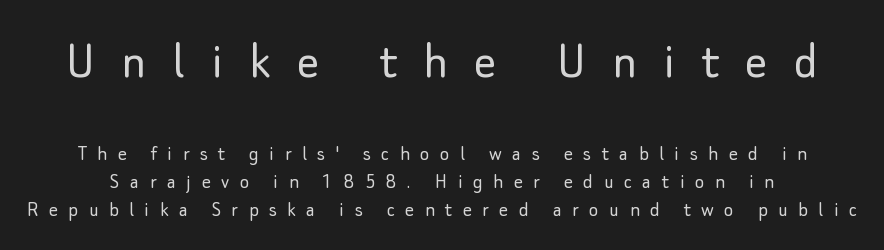
Q: Is the text bold? A: No.
Q: Is the text italic (slanted)? A: No, it is upright.
Q: Is the typeface a serif or a sans-serif typeface? A: Sans-serif.
Q: Is the text underlined? A: No.
Q: Is the spacing between letters normal or unusually wide? A: Unusually wide.
Q: Is the spacing between lines tight, normal or loose? A: Normal.
Q: Which block of text is set in a larger size, the first (top) or the second (bottom)? A: The first (top) one.
Q: Width (condensed, normal, or wide)? A: Normal.
Q: Stroke contrast? A: Low.
Q: x-height? A: Small.
Q: Monospaced? A: No.
